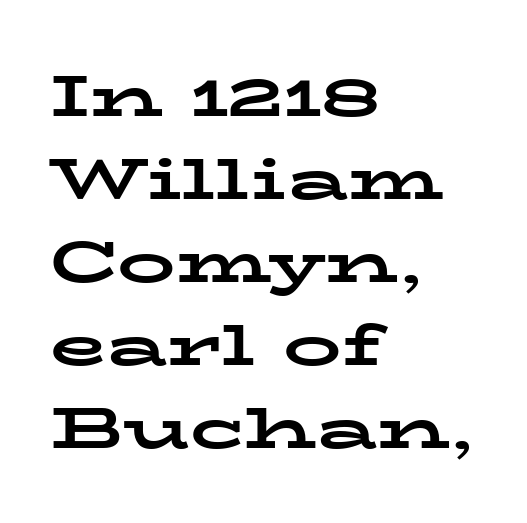
Q: Is the text bold? A: Yes.
Q: Is the text italic (slanted)? A: No, it is upright.
Q: Is the typeface a serif or a sans-serif typeface? A: Serif.
Q: Is the text underlined? A: No.
Q: How is the paragraph aligned? A: Left-aligned.
Q: Is the spacing between letters normal or unusually wide? A: Normal.
Q: Is the spacing between lines tight, normal or loose? A: Normal.
Q: Width (condensed, normal, or wide)? A: Wide.
Q: Stroke contrast? A: Low.
Q: x-height? A: Medium.
Q: Monospaced? A: No.
